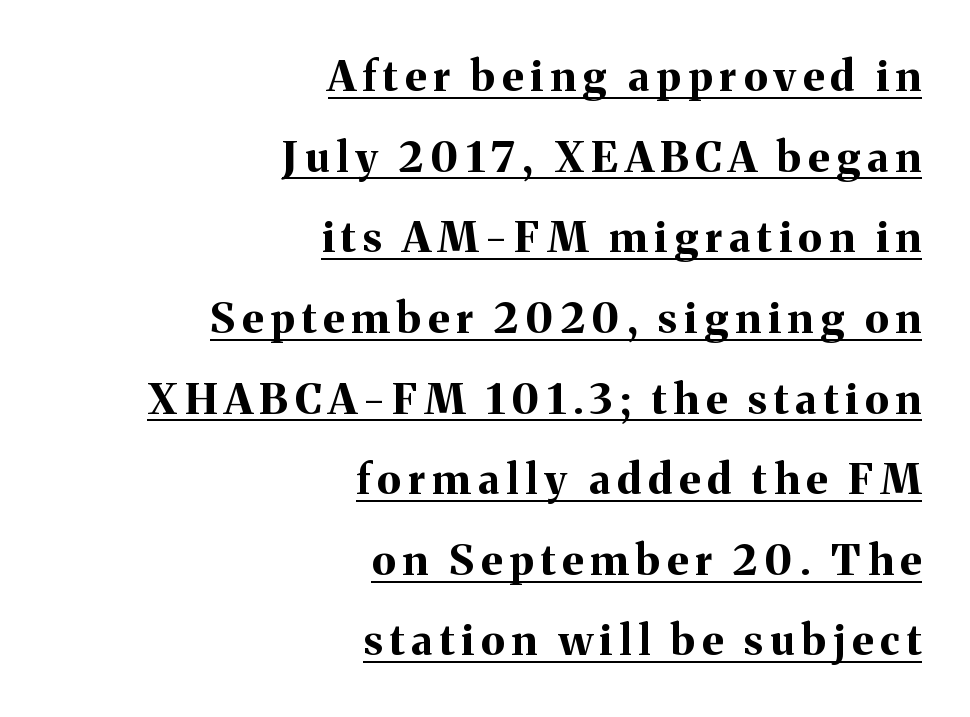
The specimen reads as upright at a glance. One glance says open: line gaps are wider than usual. Regarding serifs, this sample has them. The typesetter has applied underlining to the passage shown. Set as a true bold cut, around the 700 mark. One-word summary of the alignment: right.
